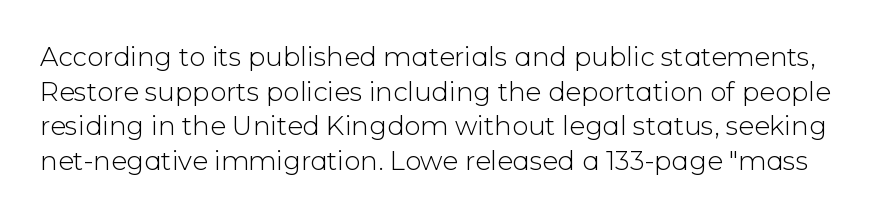
{"italic": "no", "bold": "no", "underline": "no", "line_spacing": "normal", "line_spacing_ratio": 1.33, "letter_spacing": "normal", "letter_spacing_em": 0.0, "glyph_px": 26}
